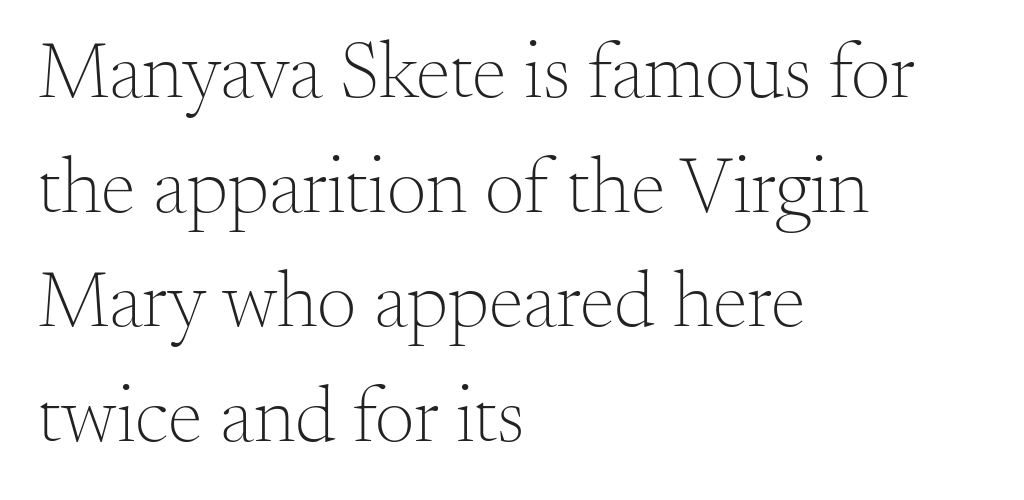
{"serif": "yes", "italic": "no", "bold": "no", "weight": "light", "width": "normal", "stroke_contrast": "medium", "x_height": "small", "monospaced": "no", "underline": "no", "align": "left", "line_spacing": "normal", "line_spacing_ratio": 1.45, "letter_spacing": "normal", "letter_spacing_em": 0.0, "glyph_px": 79}
